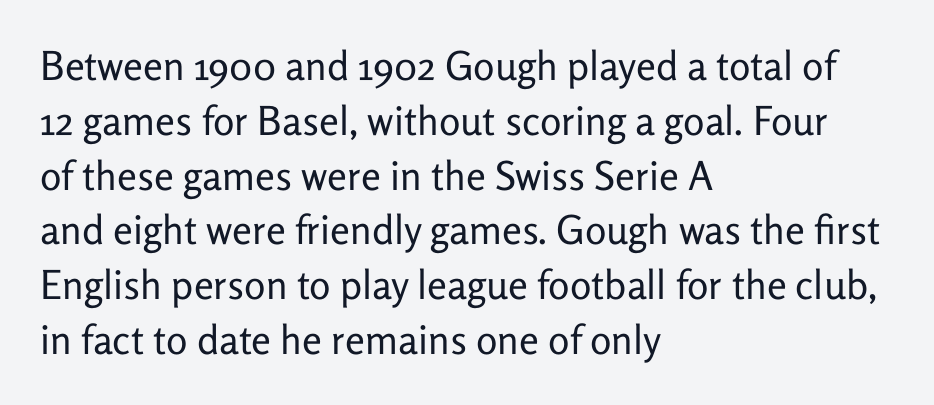
{"serif": "no", "italic": "no", "bold": "no", "weight": "regular", "width": "normal", "stroke_contrast": "low", "x_height": "medium", "monospaced": "no", "underline": "no", "align": "left", "line_spacing": "normal", "line_spacing_ratio": 1.37, "letter_spacing": "normal", "letter_spacing_em": 0.0, "glyph_px": 40}
